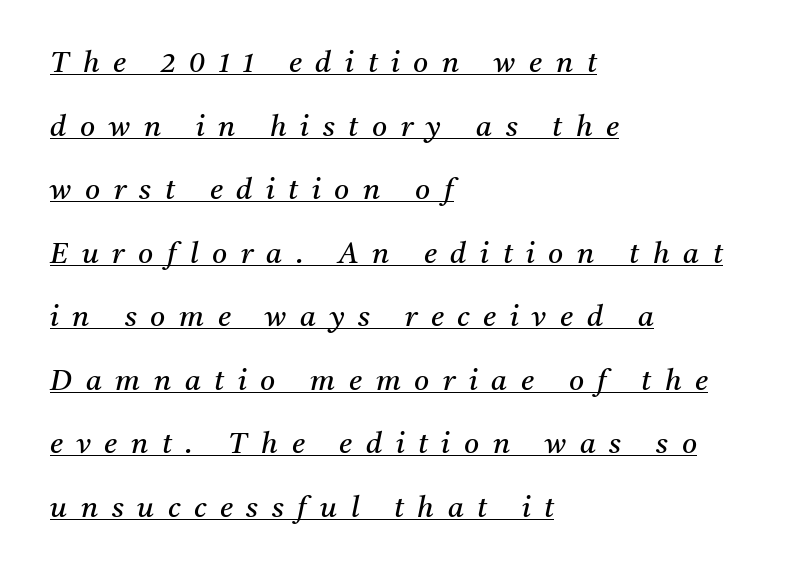
{"serif": "yes", "italic": "yes", "lean": "right", "slant_degrees": 11, "bold": "no", "weight": "regular", "width": "normal", "stroke_contrast": "medium", "x_height": "medium", "monospaced": "no", "underline": "yes", "align": "left", "line_spacing": "loose", "line_spacing_ratio": 2.19, "letter_spacing": "wide", "letter_spacing_em": 0.47, "glyph_px": 29}
